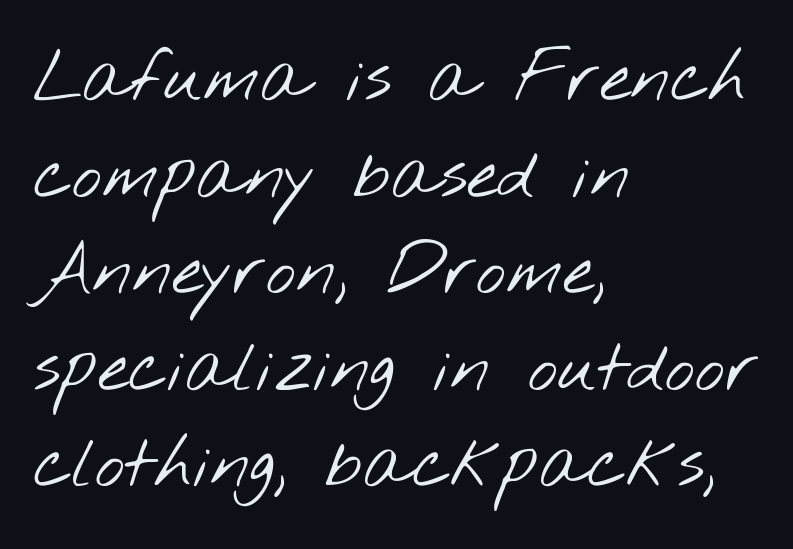
The image shows 71 px light, wide sans-serif type; set left-aligned, normal line spacing (1.36x), normal letter spacing, not underlined; low stroke contrast and a small x-height.
